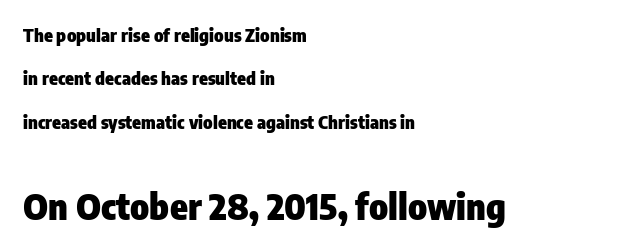
How are the letters spaced? Ordinarily, with no added tracking. Check under the words: just untouched page. Where is the straight margin? On the left. Is there any slant? The stems are plumb. Spacing verdict: proportional, widths tailored to each character.
